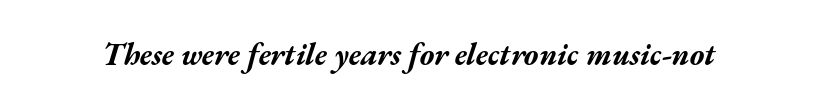
Q: Is the text bold? A: Yes.
Q: Is the text italic (slanted)? A: Yes, it leans right by about 17 degrees.
Q: Is the text underlined? A: No.
Q: Is the spacing between letters normal or unusually wide? A: Normal.
Q: Width (condensed, normal, or wide)? A: Wide.
Q: Stroke contrast? A: Medium.
Q: x-height? A: Medium.
Q: Monospaced? A: No.
